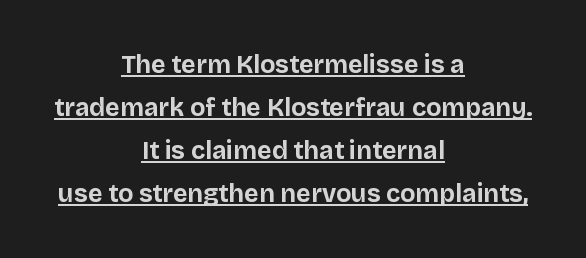
{"italic": "no", "bold": "yes", "underline": "yes", "align": "center", "line_spacing_ratio": 1.72, "letter_spacing": "normal", "letter_spacing_em": 0.0, "glyph_px": 25}
